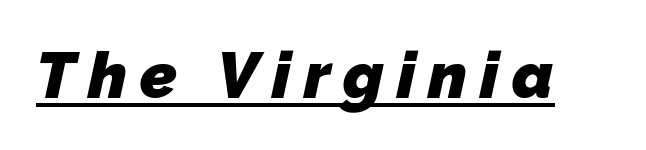
Q: Is the text bold? A: Yes.
Q: Is the typeface a serif or a sans-serif typeface? A: Sans-serif.
Q: Is the text underlined? A: Yes.
Q: Is the spacing between letters normal or unusually wide? A: Unusually wide.
Q: Width (condensed, normal, or wide)? A: Normal.
Q: Stroke contrast? A: Low.
Q: x-height? A: Medium.
Q: Monospaced? A: No.
